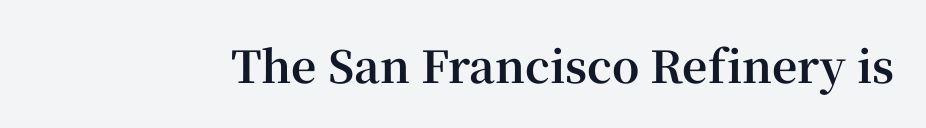
Q: Is the text bold? A: Yes.
Q: Is the text italic (slanted)? A: No, it is upright.
Q: Is the typeface a serif or a sans-serif typeface? A: Serif.
Q: Is the text underlined? A: No.
Q: Is the spacing between letters normal or unusually wide? A: Normal.
Q: Width (condensed, normal, or wide)? A: Normal.
Q: Stroke contrast? A: High.
Q: x-height? A: Medium.
Q: Monospaced? A: No.
